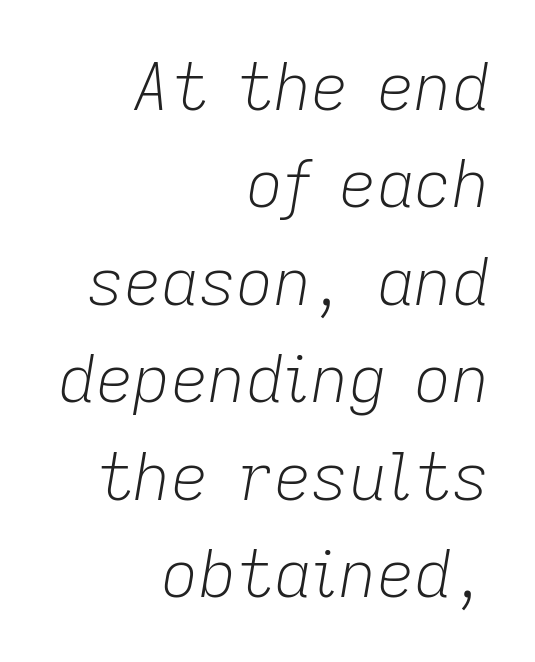
{"italic": "yes", "lean": "right", "slant_degrees": 9, "bold": "no", "weight": "light", "width": "normal", "stroke_contrast": "low", "x_height": "medium", "monospaced": "no", "underline": "no", "align": "right", "line_spacing": "normal", "line_spacing_ratio": 1.5, "letter_spacing": "normal", "letter_spacing_em": 0.0, "glyph_px": 65}
